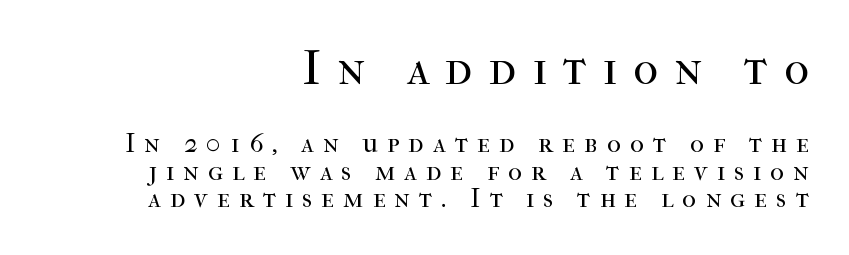
Q: Is the text bold? A: No.
Q: Is the text italic (slanted)? A: No, it is upright.
Q: Is the typeface a serif or a sans-serif typeface? A: Serif.
Q: Is the text underlined? A: No.
Q: How is the paragraph aligned? A: Right-aligned.
Q: Is the spacing between letters normal or unusually wide? A: Unusually wide.
Q: Is the spacing between lines tight, normal or loose? A: Tight.
Q: Which block of text is set in a larger size, the first (top) or the second (bottom)? A: The first (top) one.
Q: Width (condensed, normal, or wide)? A: Normal.
Q: Stroke contrast? A: High.
Q: x-height? A: Medium.
Q: Monospaced? A: No.
